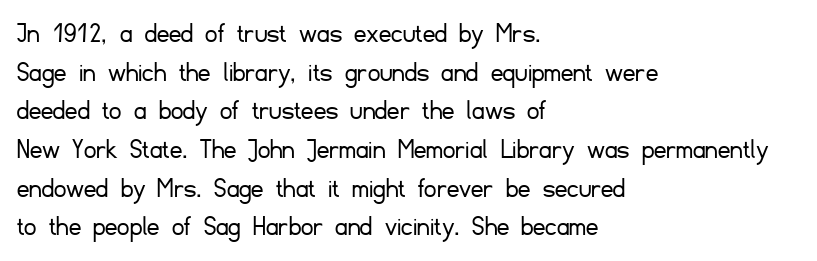
{"serif": "no", "italic": "no", "bold": "no", "weight": "light", "width": "normal", "stroke_contrast": "low", "x_height": "small", "monospaced": "no", "underline": "no", "align": "left", "line_spacing": "normal", "line_spacing_ratio": 1.29, "letter_spacing": "normal", "letter_spacing_em": 0.0, "glyph_px": 30}
